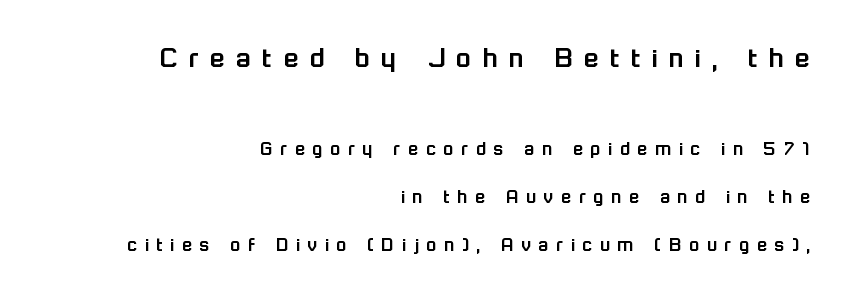
Varying glyph widths throughout — classic text-font behaviour. Rule under the text: the space is simply empty. Look at the tracking — it's clearly loosened, letters drifting apart. The characters display no serif detailing; their extremities are plain.
